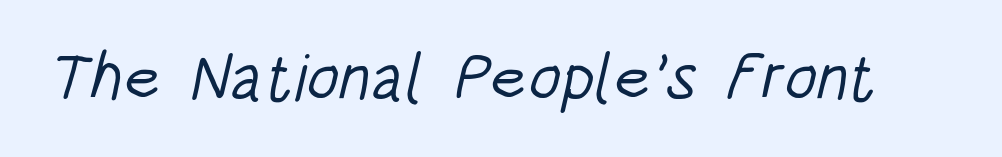
{"serif": "no", "bold": "no", "weight": "light", "width": "condensed", "stroke_contrast": "low", "x_height": "large", "monospaced": "no", "underline": "no", "letter_spacing": "normal", "letter_spacing_em": 0.0, "glyph_px": 66}
